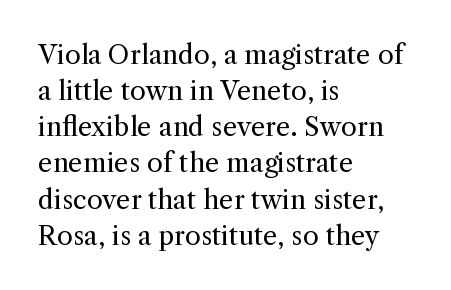
{"italic": "no", "bold": "no", "underline": "no", "align": "left", "line_spacing": "normal", "line_spacing_ratio": 1.39, "letter_spacing": "normal", "letter_spacing_em": 0.0, "glyph_px": 26}
